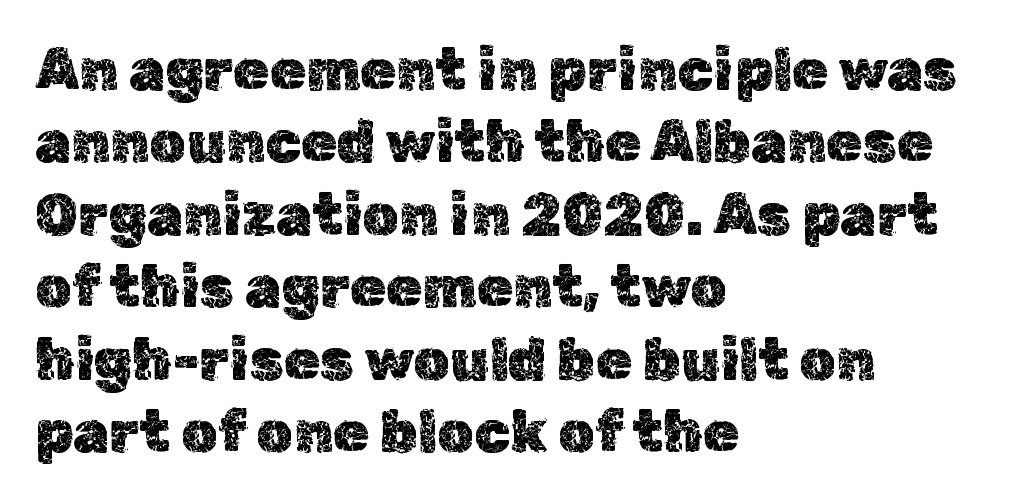
Varying glyph widths throughout — classic text-font behaviour. Line starts are locked; line ends wander. Posture: upright roman. Lines of text with bare space underneath. The lines sit at an ordinary, default distance from one another.
